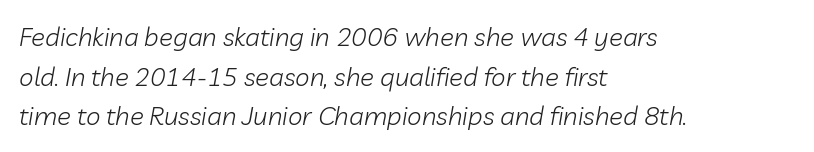
The image shows 26 px text type, italic (leaning right); set left-aligned, normal line spacing (1.52x), normal letter spacing, not underlined.
